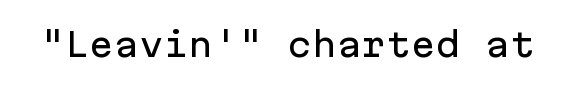
The image shows 33 px sans-serif type, upright, monospaced; set normal letter spacing, not underlined; low stroke contrast and a medium x-height.
